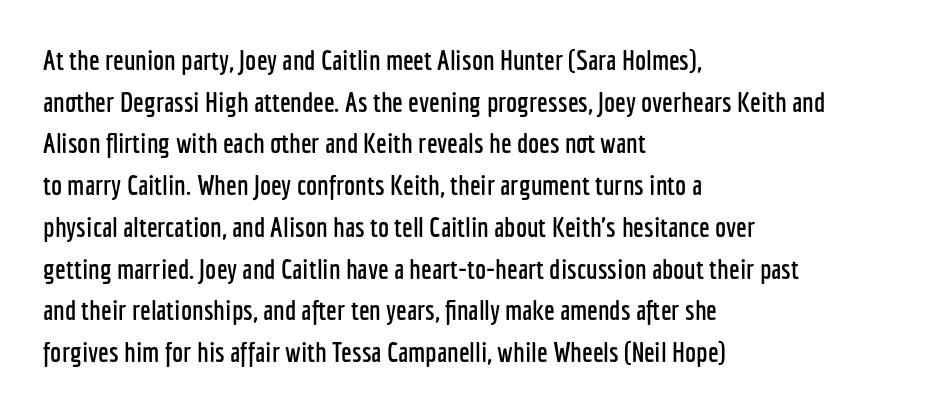
Q: Is the text italic (slanted)? A: No, it is upright.
Q: Is the typeface a serif or a sans-serif typeface? A: Sans-serif.
Q: Is the text underlined? A: No.
Q: How is the paragraph aligned? A: Left-aligned.
Q: Is the spacing between letters normal or unusually wide? A: Normal.
Q: Is the spacing between lines tight, normal or loose? A: Normal.
Q: Width (condensed, normal, or wide)? A: Condensed.
Q: Stroke contrast? A: Low.
Q: x-height? A: Medium.
Q: Monospaced? A: No.
